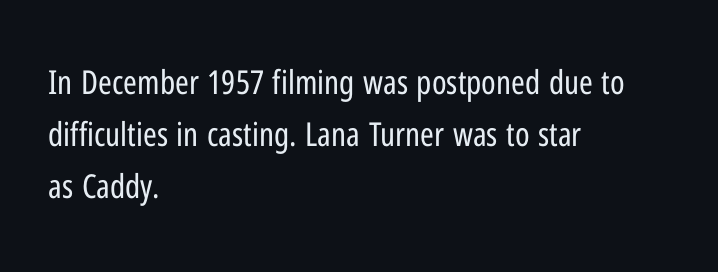
The image shows 33 px regular-weight, condensed sans-serif type, upright; set left-aligned, normal line spacing (1.58x), normal letter spacing, not underlined; low stroke contrast and a medium x-height.
